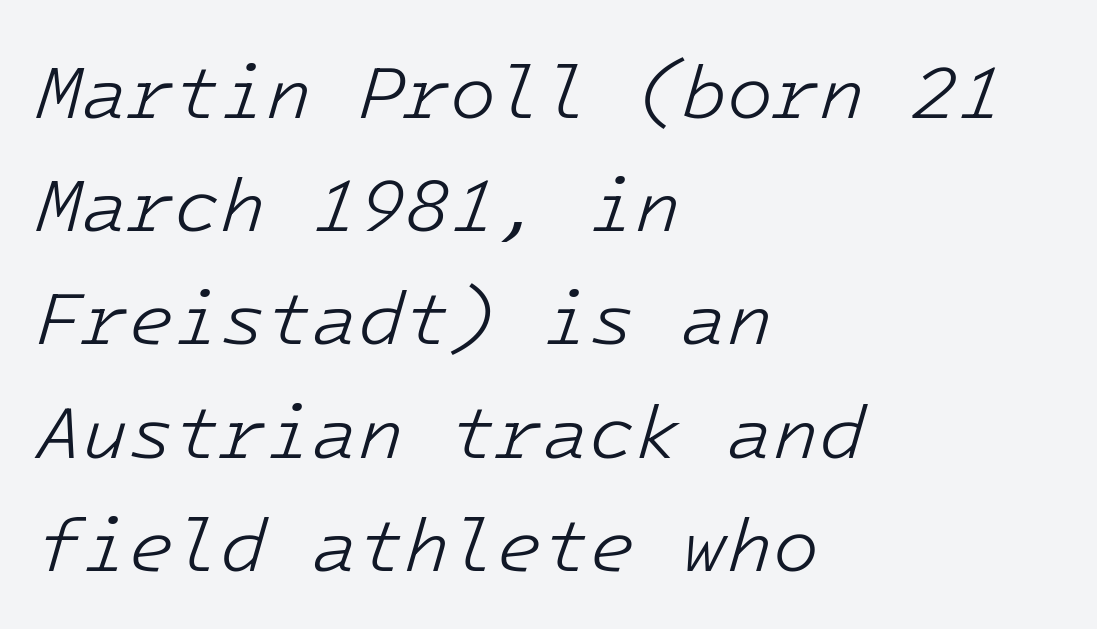
{"italic": "yes", "lean": "right", "slant_degrees": 16, "bold": "no", "weight": "light", "width": "normal", "stroke_contrast": "low", "x_height": "medium", "monospaced": "yes", "underline": "no", "align": "left", "line_spacing": "normal", "line_spacing_ratio": 1.51, "letter_spacing": "normal", "letter_spacing_em": 0.0, "glyph_px": 75}
